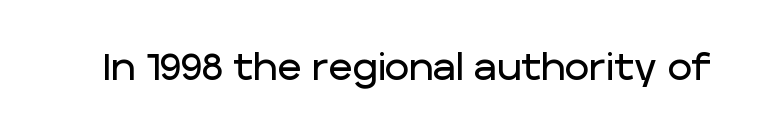
{"serif": "no", "italic": "no", "width": "normal", "stroke_contrast": "low", "x_height": "large", "monospaced": "no", "underline": "no", "letter_spacing": "normal", "letter_spacing_em": 0.0, "glyph_px": 37}
